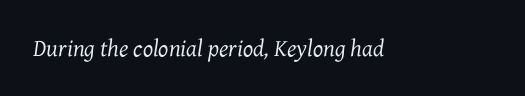
Words appear dense and cohesive because spacing is normal. The specimen omits any rule beneath the text block's lines. Is the type slanted? Yes — the strokes lean at a clear angle. Each stroke keeps to a modest, everyday thickness or less.
